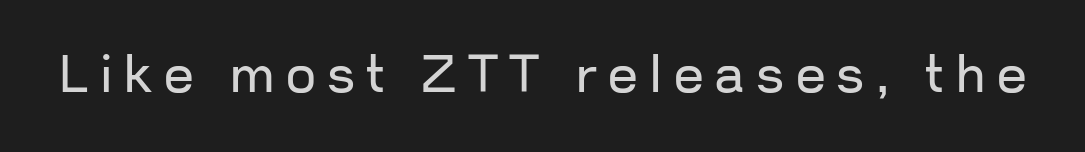
Q: Is the text bold? A: No.
Q: Is the text italic (slanted)? A: No, it is upright.
Q: Is the typeface a serif or a sans-serif typeface? A: Sans-serif.
Q: Is the text underlined? A: No.
Q: Is the spacing between letters normal or unusually wide? A: Unusually wide.
Q: Width (condensed, normal, or wide)? A: Normal.
Q: Stroke contrast? A: Low.
Q: x-height? A: Medium.
Q: Monospaced? A: No.
